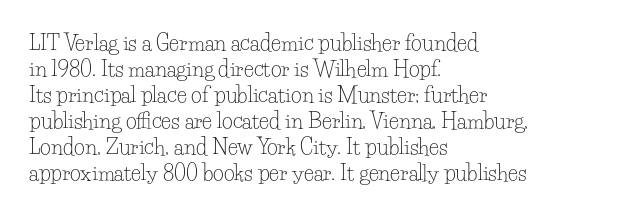
The image shows 21 px text type, upright; set left-aligned, line spacing 1.24x, normal letter spacing, not underlined.
